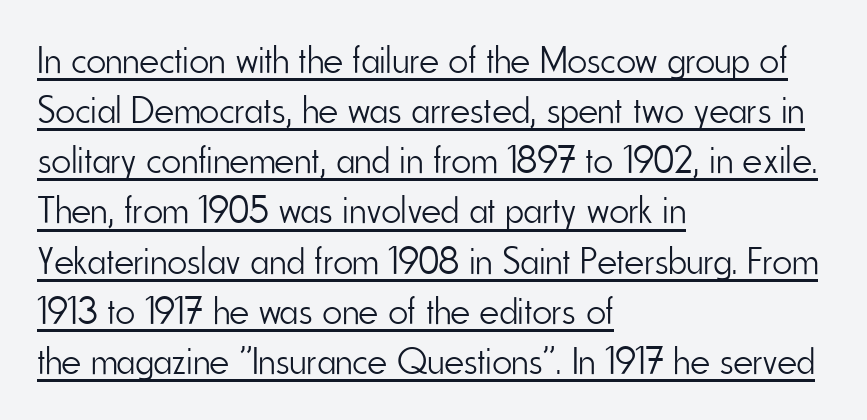
{"serif": "no", "italic": "no", "bold": "no", "weight": "light", "width": "condensed", "stroke_contrast": "low", "x_height": "small", "monospaced": "no", "underline": "yes", "align": "left", "line_spacing": "normal", "line_spacing_ratio": 1.32, "letter_spacing": "normal", "letter_spacing_em": 0.0, "glyph_px": 38}
